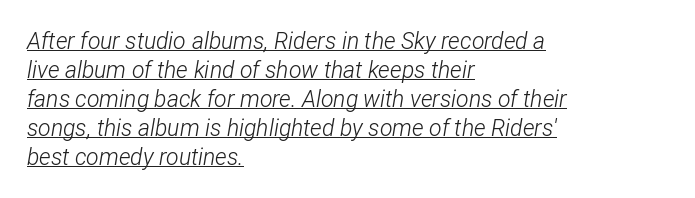
The image shows 23 px text type, italic (leaning right); set left-aligned, normal line spacing (1.26x), normal letter spacing, underlined.
